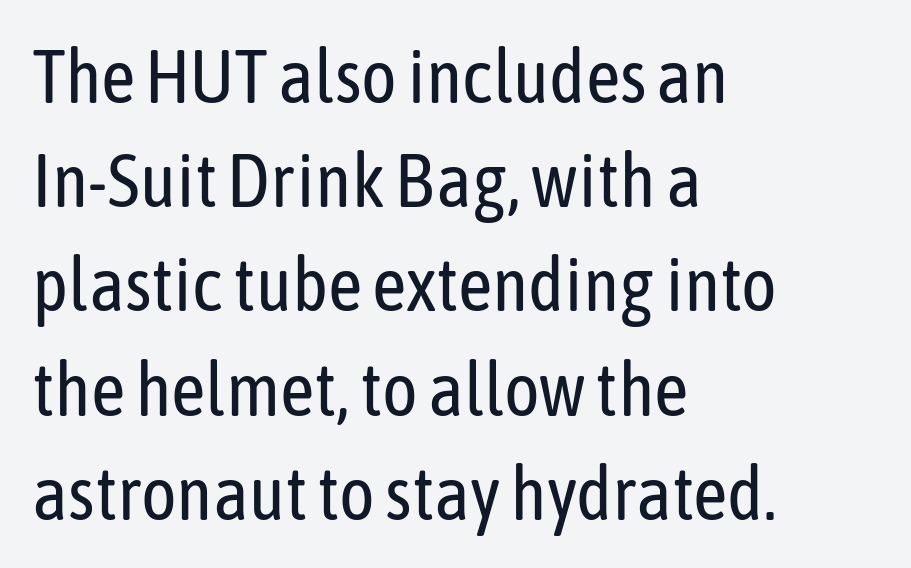
This sample is left-justified, so line endings fall wherever the words run out. Vertical stems look standard width or narrower in stroke. The line-height multiplier appears to be the usual default. The words here are not underlined. This rendering employs a face without finishing strokes, i.e., a sans-serif.
